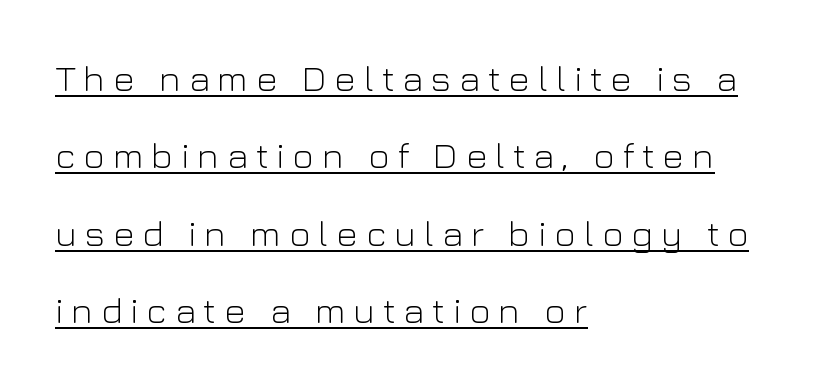
{"serif": "no", "italic": "no", "bold": "no", "weight": "light", "width": "normal", "stroke_contrast": "low", "x_height": "medium", "monospaced": "no", "underline": "yes", "align": "left", "line_spacing": "loose", "line_spacing_ratio": 2.09, "letter_spacing": "wide", "letter_spacing_em": 0.21, "glyph_px": 37}
